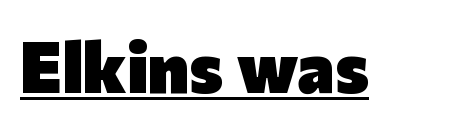
The type is set solid horizontally, with unmodified tracking. Italic? Not at all — the glyphs are vertical. Notice how thick the strokes are: this is what a full bold looks like. Spacing verdict: proportional, widths tailored to each character.
